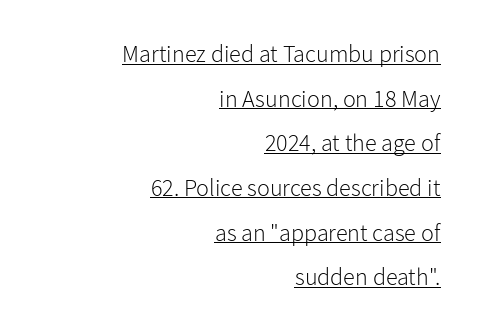
Weight: regular or lighter. Alignment: flush right. The gaps between neighbouring characters are ordinary and unremarkable. The letters stand upright; this is a roman face.
